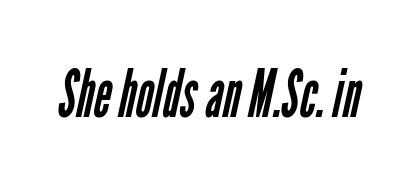
The image shows 67 px regular-weight, condensed sans-serif type; set normal letter spacing, not underlined; low stroke contrast and a medium x-height.
